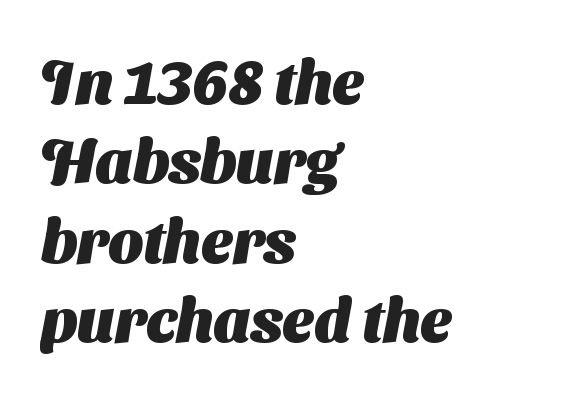
The image shows 61 px heavy sans-serif type; set left-aligned, normal line spacing (1.3x), normal letter spacing, not underlined; medium stroke contrast and a medium x-height.
